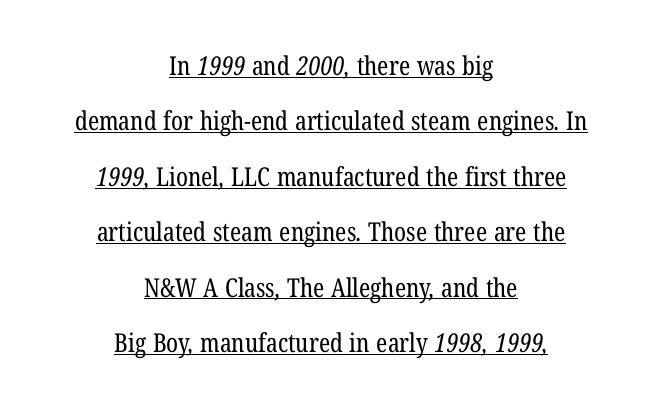
Students, observe the line beneath the letters — that is underlining. Glyph-to-glyph distance matches everyday printed text. Widely set lines give the paragraph a tall, airy silhouette. Notice how the passage keeps no hard edge, just a central spine. Unbolded letterforms with no extra heft.
